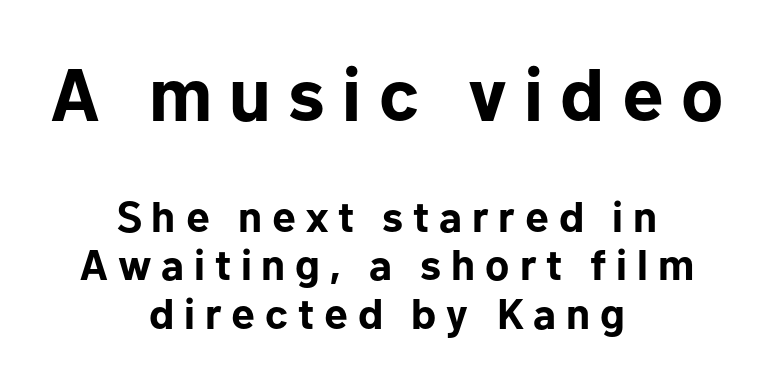
The image shows 75 px bold sans-serif type, upright; set centered, tight line spacing (1.13x), unusually wide letter spacing (+0.23 em), not underlined; the first (top) block is 1.74x larger; low stroke contrast and a medium x-height.
